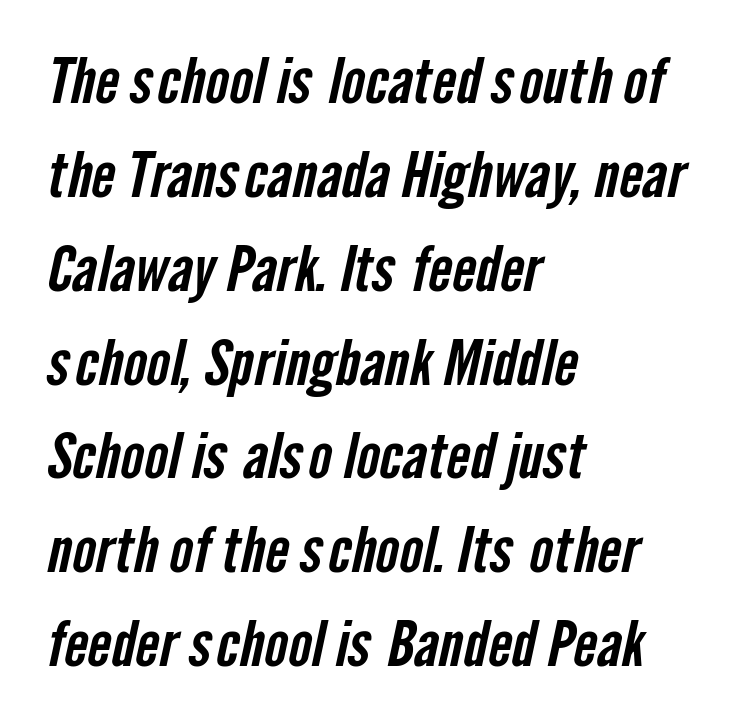
Q: Is the typeface a serif or a sans-serif typeface? A: Sans-serif.
Q: Is the text underlined? A: No.
Q: How is the paragraph aligned? A: Left-aligned.
Q: Is the spacing between letters normal or unusually wide? A: Normal.
Q: Is the spacing between lines tight, normal or loose? A: Normal.
Q: Width (condensed, normal, or wide)? A: Condensed.
Q: Stroke contrast? A: Low.
Q: x-height? A: Medium.
Q: Monospaced? A: No.
